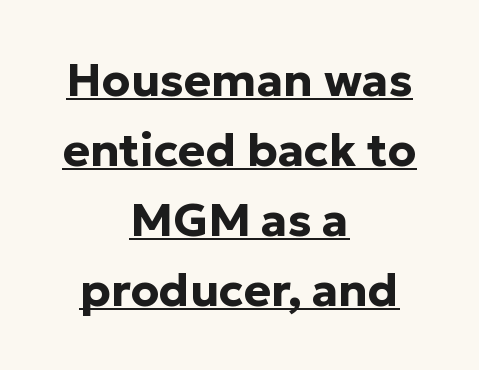
Q: Is the text bold? A: Yes.
Q: Is the text italic (slanted)? A: No, it is upright.
Q: Is the typeface a serif or a sans-serif typeface? A: Sans-serif.
Q: Is the text underlined? A: Yes.
Q: How is the paragraph aligned? A: Centered.
Q: Is the spacing between letters normal or unusually wide? A: Normal.
Q: Is the spacing between lines tight, normal or loose? A: Normal.
Q: Width (condensed, normal, or wide)? A: Normal.
Q: Stroke contrast? A: Low.
Q: x-height? A: Medium.
Q: Monospaced? A: No.
